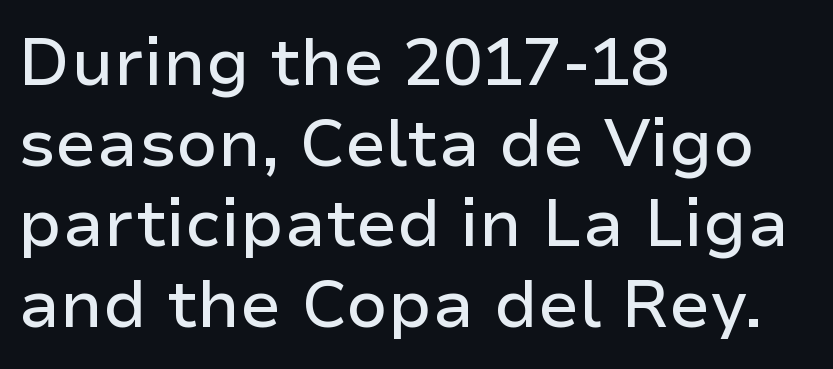
{"serif": "no", "italic": "no", "width": "normal", "stroke_contrast": "low", "x_height": "medium", "monospaced": "no", "underline": "no", "align": "left", "line_spacing_ratio": 1.22, "letter_spacing": "normal", "letter_spacing_em": 0.0, "glyph_px": 66}
